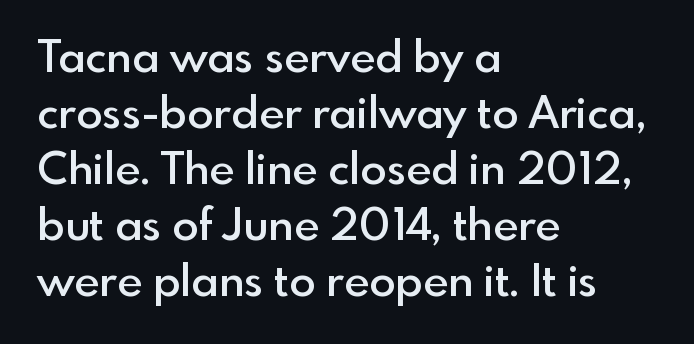
{"serif": "no", "italic": "no", "bold": "semi", "weight": "semibold", "width": "normal", "x_height": "small", "monospaced": "no", "underline": "no", "align": "left", "line_spacing": "normal", "line_spacing_ratio": 1.27, "letter_spacing": "normal", "letter_spacing_em": 0.0, "glyph_px": 44}
